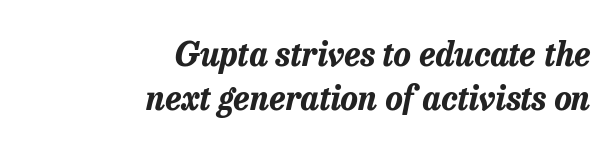
Between one letter and the next there's only the usual sliver of space. Where is the straight margin? On the right. Quick note: interline space is typical. Would a proofreader flag this as italicized? Yes. Underline: absent. A typesetter would call this proportional, since set widths differ per character.
